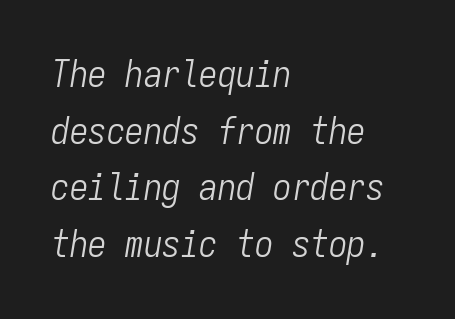
The image shows 37 px light, condensed type, italic (leaning right), monospaced; set left-aligned, normal line spacing (1.53x), normal letter spacing, not underlined; low stroke contrast and a medium x-height.
